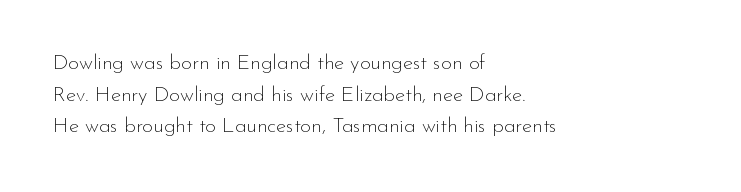
{"italic": "no", "bold": "no", "underline": "no", "align": "left", "line_spacing": "normal", "line_spacing_ratio": 1.51, "letter_spacing": "normal", "letter_spacing_em": 0.0, "glyph_px": 21}
